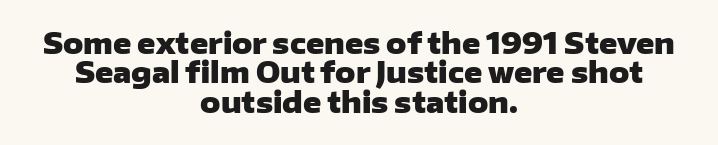
The image shows 28 px heavy, wide sans-serif type, upright; set centered, tight line spacing (1.05x), normal letter spacing, not underlined; low stroke contrast and a medium x-height.
